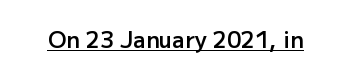
Typesetter's note: demi weight, one step under bold. This sample uses plain, unmodified letter spacing. Honestly, the underline is the first thing you notice here. A typesetter would mark this as roman, not italic.
